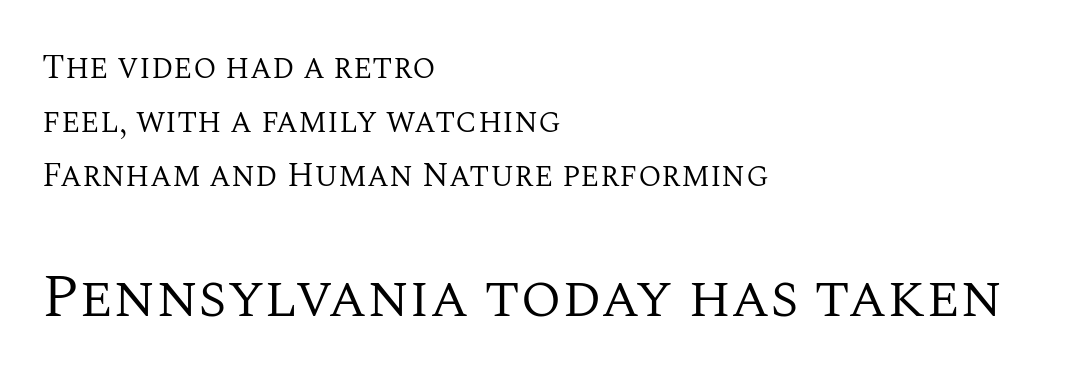
The image shows 60 px regular-weight serif type, upright; set left-aligned, normal line spacing (1.59x), normal letter spacing, not underlined; the second (bottom) block is 1.76x larger; medium stroke contrast and a large x-height.
